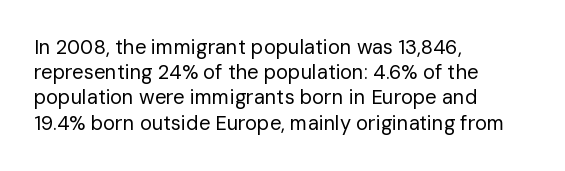
The image shows 20 px text type, upright; set left-aligned, normal line spacing (1.26x), normal letter spacing, not underlined.
